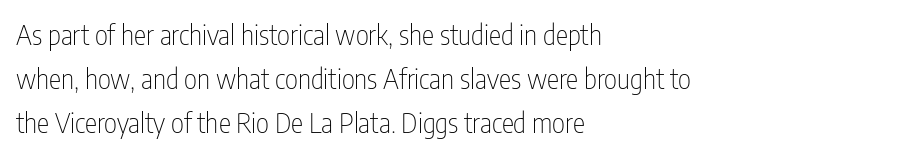
The image shows 28 px thin, condensed sans-serif type, upright; set left-aligned, normal line spacing (1.58x), normal letter spacing, not underlined; low stroke contrast and a medium x-height.
